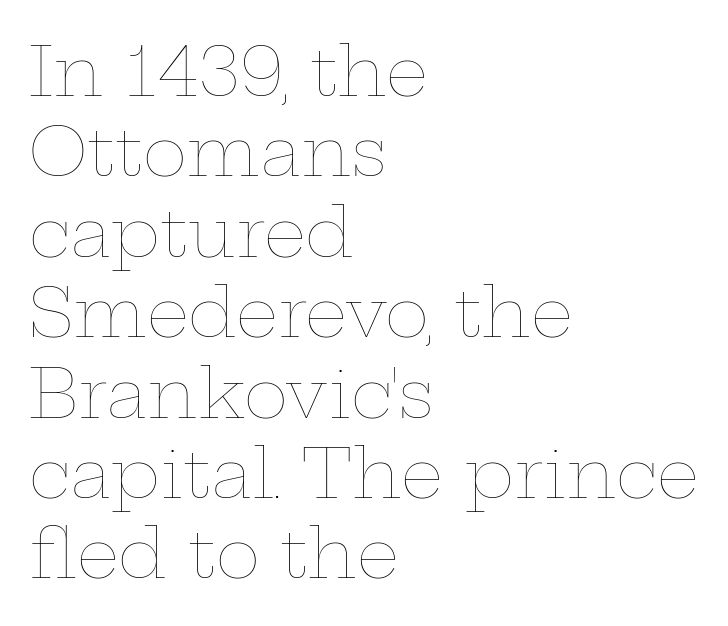
{"italic": "no", "bold": "no", "weight": "thin", "width": "wide", "stroke_contrast": "low", "x_height": "medium", "monospaced": "no", "underline": "no", "align": "left", "line_spacing_ratio": 1.2, "letter_spacing": "normal", "letter_spacing_em": 0.0, "glyph_px": 67}
